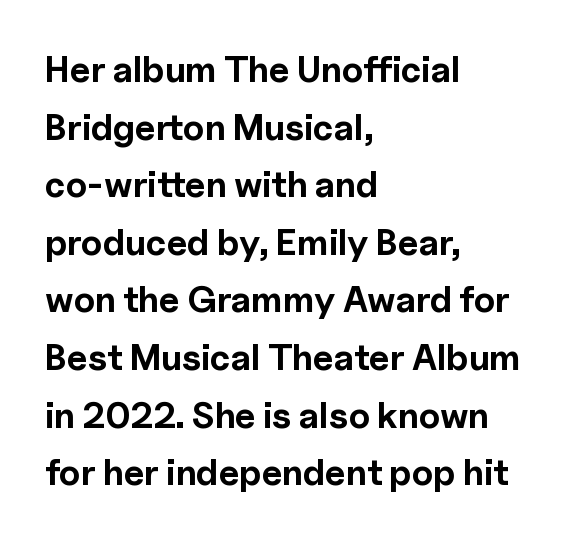
{"serif": "no", "italic": "no", "bold": "yes", "weight": "bold", "width": "normal", "x_height": "medium", "monospaced": "no", "underline": "no", "align": "left", "line_spacing": "normal", "line_spacing_ratio": 1.6, "letter_spacing": "normal", "letter_spacing_em": 0.0, "glyph_px": 36}
